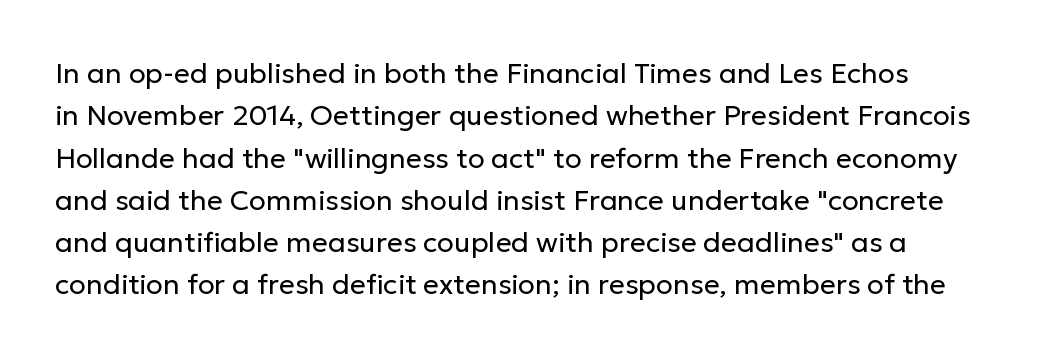
Q: Is the text bold? A: No.
Q: Is the text italic (slanted)? A: No, it is upright.
Q: Is the typeface a serif or a sans-serif typeface? A: Sans-serif.
Q: Is the text underlined? A: No.
Q: Is the spacing between letters normal or unusually wide? A: Normal.
Q: Is the spacing between lines tight, normal or loose? A: Normal.
Q: Width (condensed, normal, or wide)? A: Normal.
Q: Stroke contrast? A: Low.
Q: x-height? A: Medium.
Q: Monospaced? A: No.
